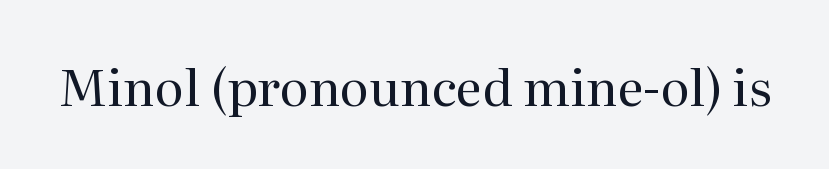
The image shows 50 px regular-weight serif type, upright; set normal letter spacing, not underlined; medium stroke contrast and a medium x-height.
